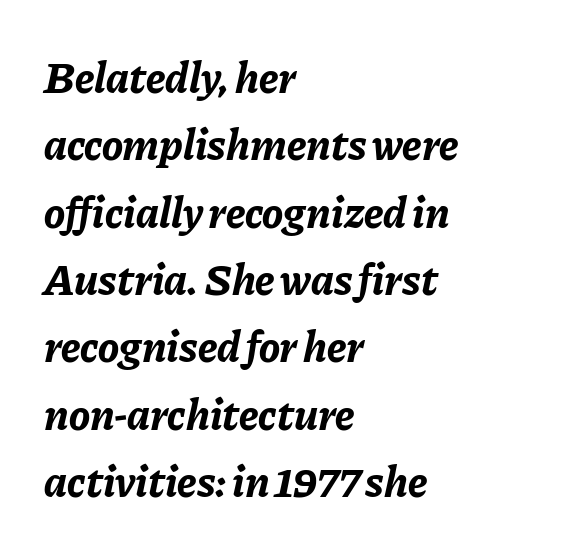
{"italic": "yes", "lean": "right", "slant_degrees": 11, "bold": "yes", "weight": "bold", "width": "normal", "stroke_contrast": "low", "x_height": "medium", "monospaced": "no", "underline": "no", "align": "left", "line_spacing": "normal", "line_spacing_ratio": 1.53, "letter_spacing": "normal", "letter_spacing_em": 0.0, "glyph_px": 44}
